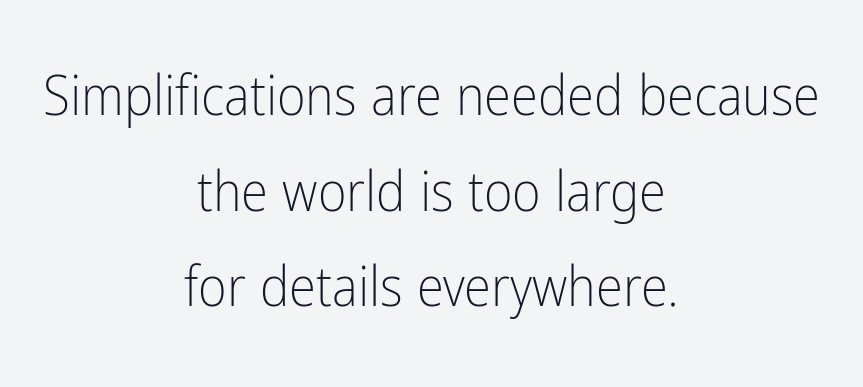
The image shows 55 px light, condensed sans-serif type, upright; set centered, line spacing 1.74x, normal letter spacing, not underlined; low stroke contrast and a medium x-height.
